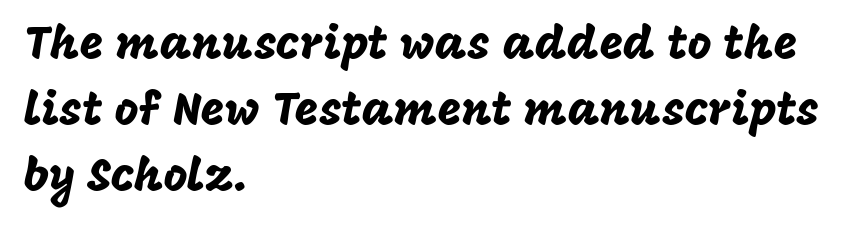
The image shows 46 px sans-serif type; set left-aligned, normal line spacing (1.44x), normal letter spacing, not underlined; low stroke contrast and a large x-height.
